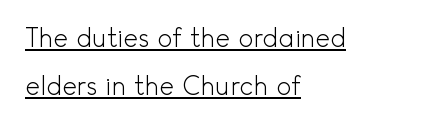
The image shows 25 px text type, upright; set left-aligned, loose line spacing (1.91x), normal letter spacing, underlined.
